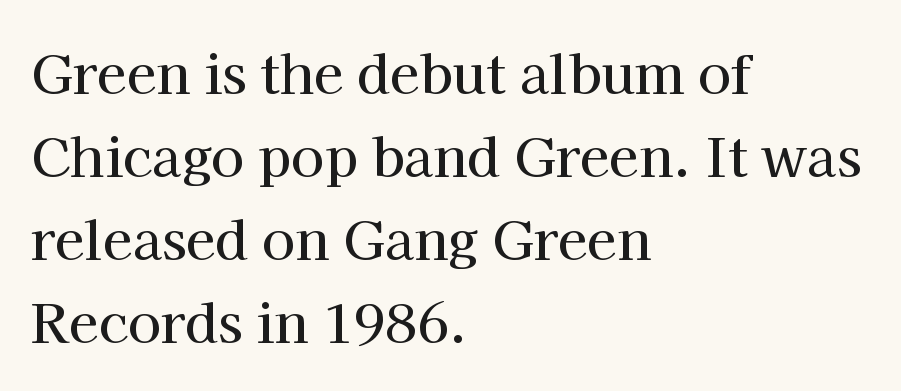
The image shows 54 px serif type, upright; set left-aligned, normal line spacing (1.54x), normal letter spacing, not underlined; high stroke contrast and a medium x-height.
